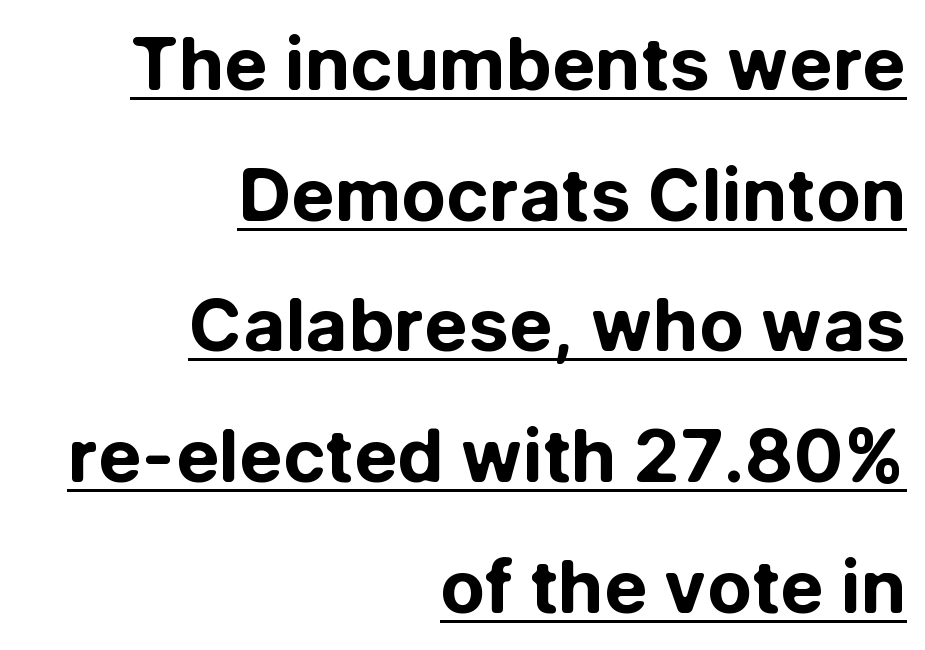
{"serif": "no", "italic": "no", "bold": "yes", "weight": "bold", "width": "normal", "stroke_contrast": "low", "x_height": "medium", "monospaced": "no", "underline": "yes", "align": "right", "line_spacing_ratio": 1.79, "letter_spacing": "normal", "letter_spacing_em": 0.0, "glyph_px": 73}
